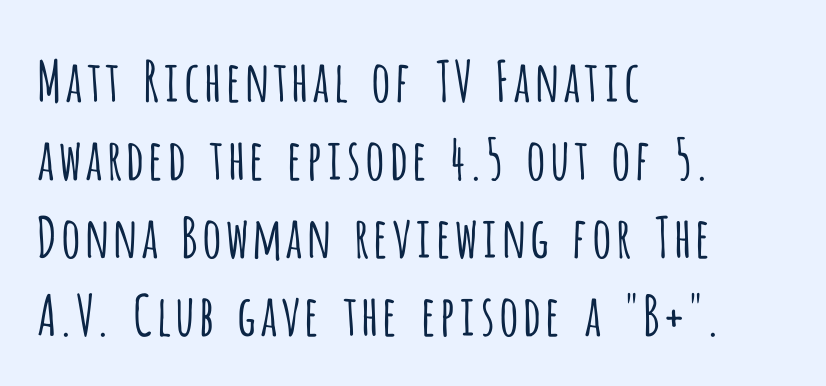
Evenly set lines give the paragraph a standard silhouette. Nope, not italic — everything's standing straight. Unmarked baselines from the first word to the last. Think of a printed novel: that variable character pitch is what you see here. In terms of letterform style, serifs are entirely absent. Is the stroke heavy? The answer is a plain regular-or-lighter.
